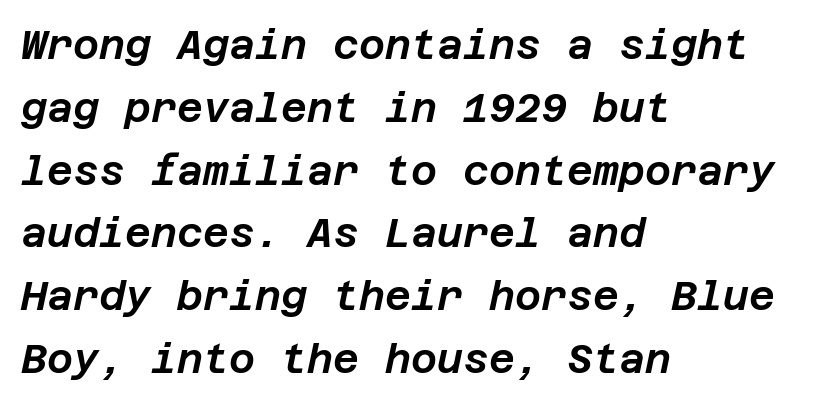
Q: Is the text italic (slanted)? A: Yes, it leans right by about 12 degrees.
Q: Is the text underlined? A: No.
Q: How is the paragraph aligned? A: Left-aligned.
Q: Is the spacing between letters normal or unusually wide? A: Normal.
Q: Is the spacing between lines tight, normal or loose? A: Normal.
Q: Width (condensed, normal, or wide)? A: Normal.
Q: Stroke contrast? A: Low.
Q: x-height? A: Large.
